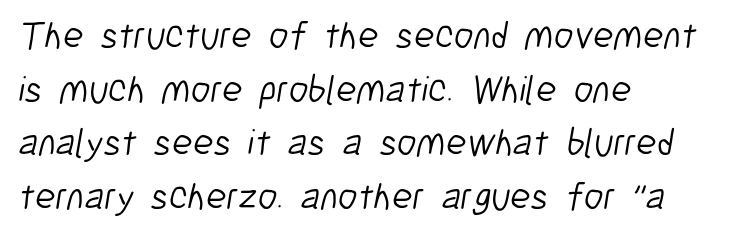
The image shows 38 px light, condensed sans-serif type; set left-aligned, normal line spacing (1.41x), normal letter spacing, not underlined; low stroke contrast and a medium x-height.
